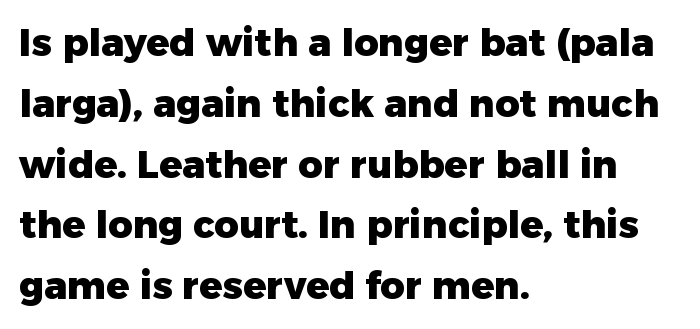
Compared with typical paragraphs, the rows here are spaced about the same. The glyphs in this specimen are sans serif. Unmarked baselines from the first word to the last. The type is set solid horizontally, with unmodified tracking. A typesetter would mark this as roman, not italic.
